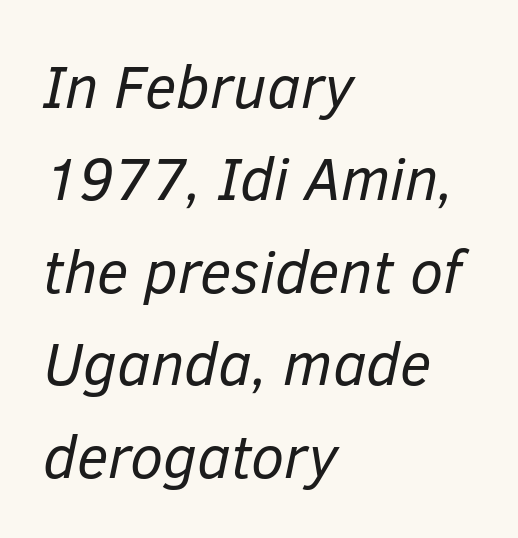
Q: Is the text bold? A: No.
Q: Is the text italic (slanted)? A: Yes, it leans right by about 12 degrees.
Q: Is the text underlined? A: No.
Q: How is the paragraph aligned? A: Left-aligned.
Q: Is the spacing between letters normal or unusually wide? A: Normal.
Q: Is the spacing between lines tight, normal or loose? A: Normal.
Q: Width (condensed, normal, or wide)? A: Normal.
Q: Stroke contrast? A: Low.
Q: x-height? A: Medium.
Q: Monospaced? A: No.
